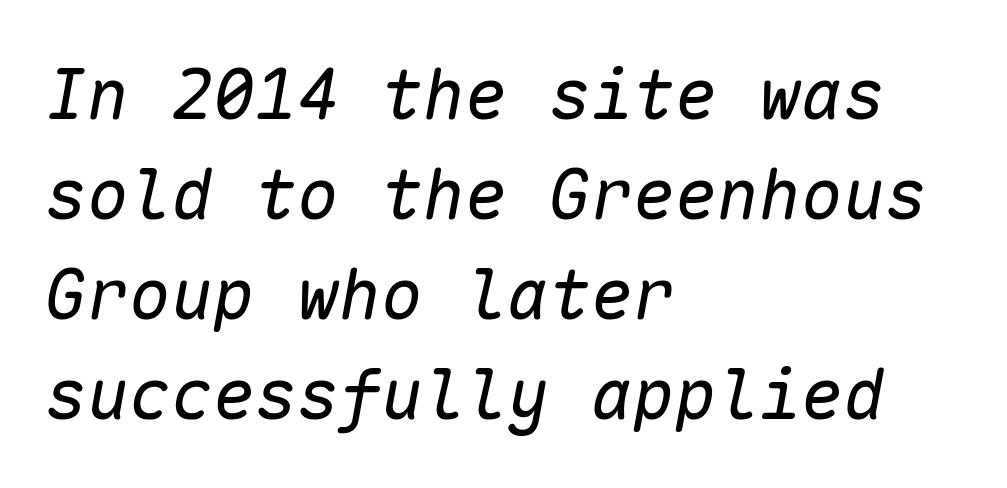
Q: Is the text bold? A: No.
Q: Is the text italic (slanted)? A: Yes, it leans right by about 10 degrees.
Q: Is the text underlined? A: No.
Q: How is the paragraph aligned? A: Left-aligned.
Q: Is the spacing between letters normal or unusually wide? A: Normal.
Q: Is the spacing between lines tight, normal or loose? A: Normal.
Q: Width (condensed, normal, or wide)? A: Normal.
Q: Stroke contrast? A: Low.
Q: x-height? A: Medium.
Q: Monospaced? A: Yes.
